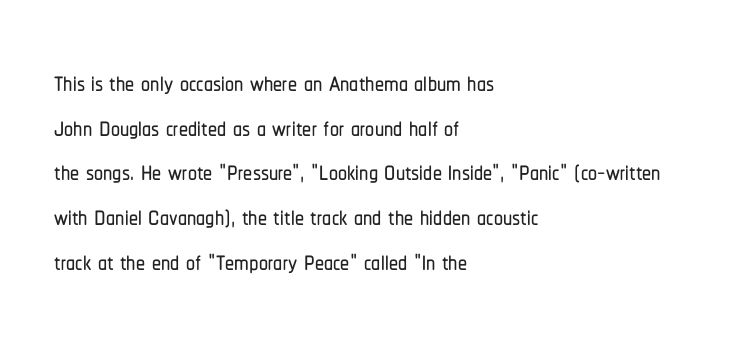
The letterforms sit shoulder to shoulder at normal distance. The lines in this sample share a left origin and differ only in where they stop. Examine the stroke ends and you'll find no serifs. The passage shown is typed in a proportional face where columns would drift. The area under the type is left untouched.
